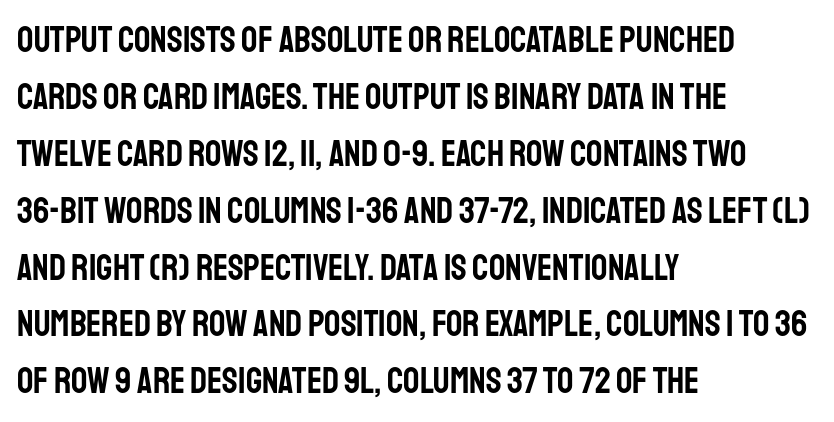
You can tell from the bare stems that sans-serif type was used. Spacing verdict: proportional, widths tailored to each character. All the whitespace from short lines collects on the right. No italicization has been applied; the sample stays upright. Quick note: underline off. No extra tracking has been applied to these lines.
